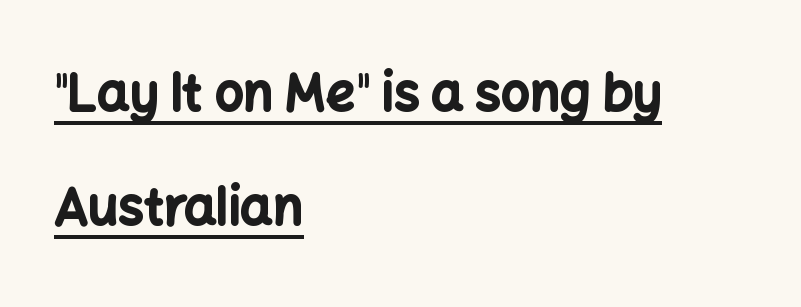
{"serif": "no", "italic": "no", "bold": "yes", "weight": "bold", "width": "normal", "stroke_contrast": "low", "x_height": "medium", "monospaced": "no", "underline": "yes", "align": "left", "line_spacing": "loose", "line_spacing_ratio": 2.23, "letter_spacing": "normal", "letter_spacing_em": 0.0, "glyph_px": 51}
